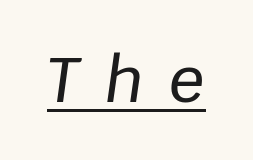
Q: Is the text italic (slanted)? A: Yes, it leans right by about 8 degrees.
Q: Is the text underlined? A: Yes.
Q: Is the spacing between letters normal or unusually wide? A: Unusually wide.
Q: Width (condensed, normal, or wide)? A: Normal.
Q: Stroke contrast? A: Low.
Q: x-height? A: Large.
Q: Monospaced? A: No.
